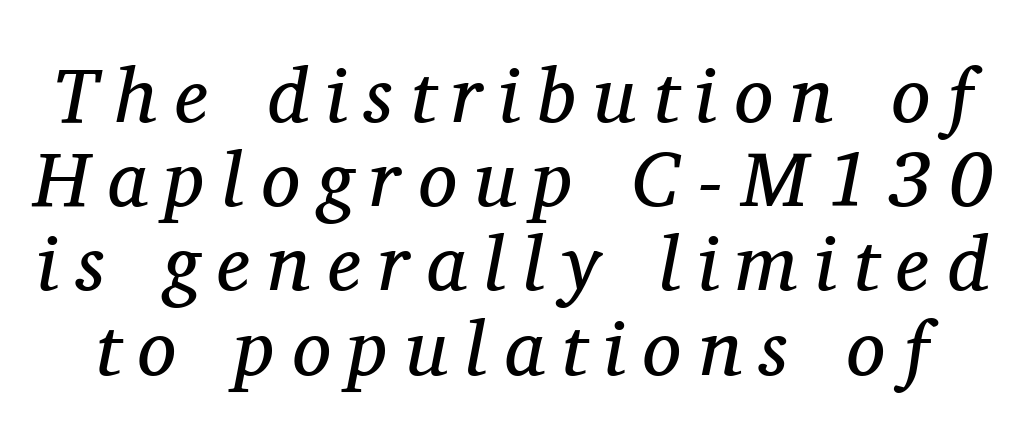
Q: Is the text bold? A: No.
Q: Is the text italic (slanted)? A: Yes, it leans right by about 11 degrees.
Q: Is the typeface a serif or a sans-serif typeface? A: Serif.
Q: Is the text underlined? A: No.
Q: Is the spacing between letters normal or unusually wide? A: Unusually wide.
Q: Is the spacing between lines tight, normal or loose? A: Tight.
Q: Width (condensed, normal, or wide)? A: Normal.
Q: Stroke contrast? A: Medium.
Q: x-height? A: Medium.
Q: Monospaced? A: No.
